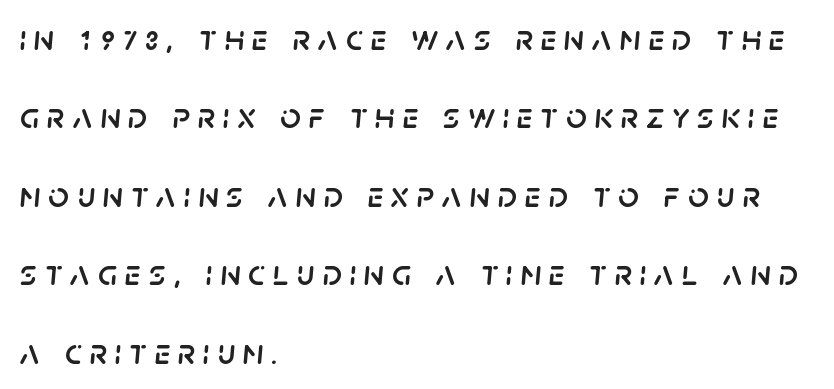
Q: Is the text italic (slanted)? A: Yes, it leans right by about 5 degrees.
Q: Is the text underlined? A: No.
Q: How is the paragraph aligned? A: Left-aligned.
Q: Is the spacing between letters normal or unusually wide? A: Unusually wide.
Q: Is the spacing between lines tight, normal or loose? A: Loose.
Q: Width (condensed, normal, or wide)? A: Normal.
Q: Stroke contrast? A: Low.
Q: x-height? A: Large.
Q: Monospaced? A: No.
